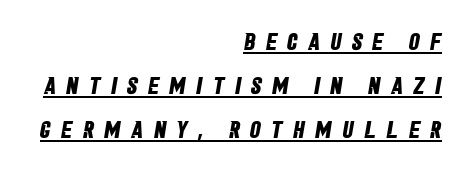
The image shows 24 px bold type; set right-aligned, line spacing 1.84x, unusually wide letter spacing (+0.44 em), underlined.
